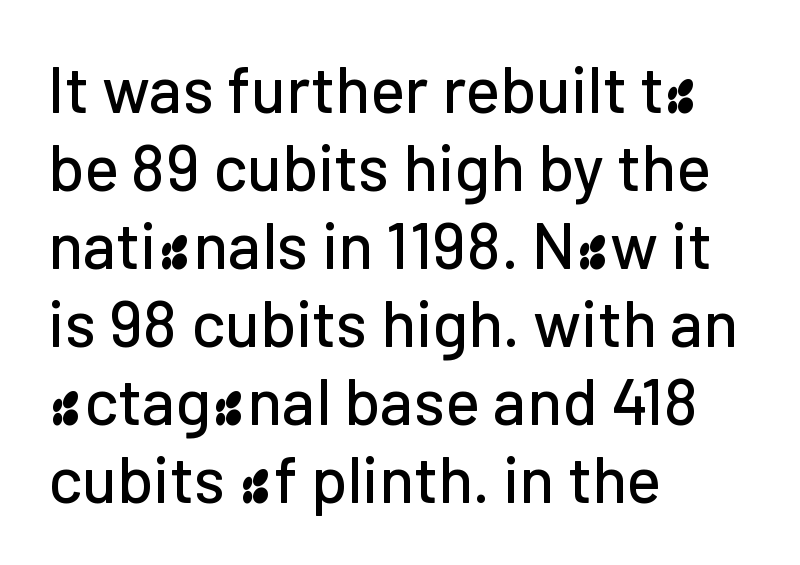
The image shows 65 px sans-serif type, upright; set left-aligned, line spacing 1.2x, normal letter spacing, not underlined; low stroke contrast and a medium x-height.
